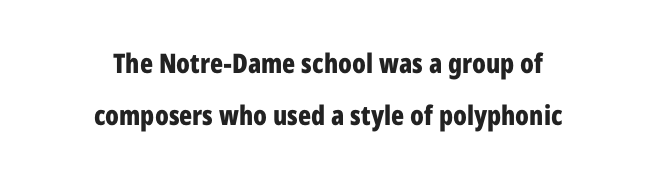
Q: Is the text bold? A: Yes.
Q: Is the text italic (slanted)? A: No, it is upright.
Q: Is the text underlined? A: No.
Q: How is the paragraph aligned? A: Centered.
Q: Is the spacing between letters normal or unusually wide? A: Normal.
Q: Is the spacing between lines tight, normal or loose? A: Loose.
